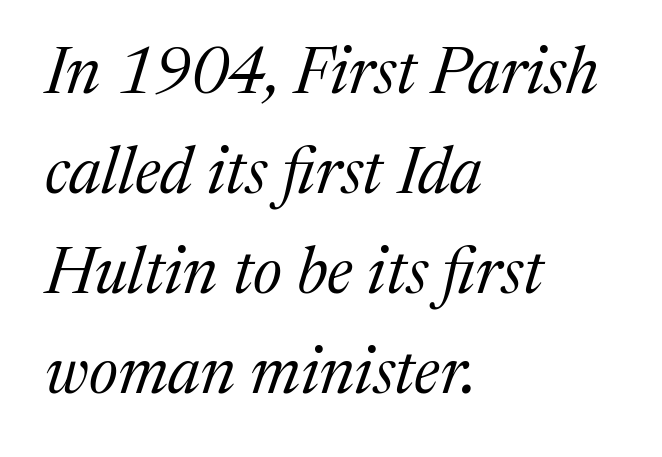
The image shows 65 px regular-weight serif type, italic (leaning right); set left-aligned, normal line spacing (1.54x), normal letter spacing, not underlined; medium stroke contrast and a medium x-height.
